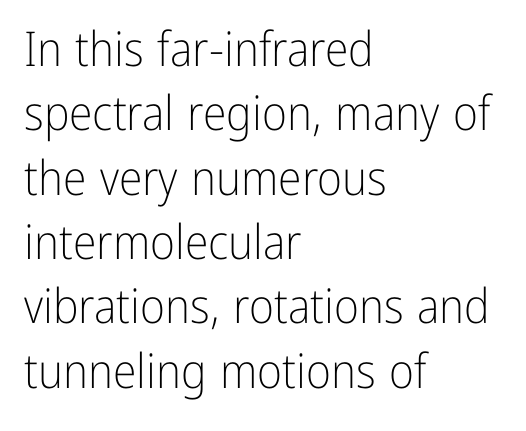
Each line starts at the same left margin while the right side varies. In terms of letterspacing, this is plain default setting. You can tell from the bare stems that sans-serif type was used. The rendering uses a moderate line-height, typical for paragraphs. The specimen reads as upright at a glance. The baseline area is clear.
